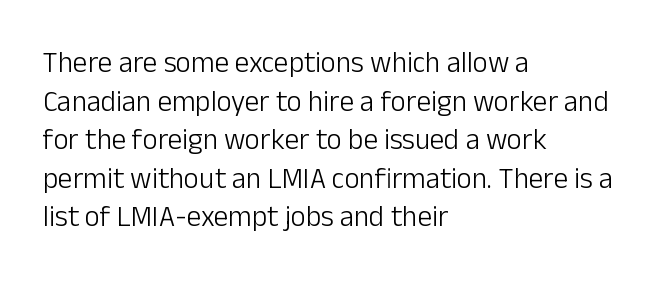
{"serif": "no", "italic": "no", "bold": "no", "weight": "light", "width": "normal", "stroke_contrast": "low", "x_height": "medium", "monospaced": "no", "underline": "no", "align": "left", "line_spacing": "normal", "line_spacing_ratio": 1.33, "letter_spacing": "normal", "letter_spacing_em": 0.0, "glyph_px": 29}
